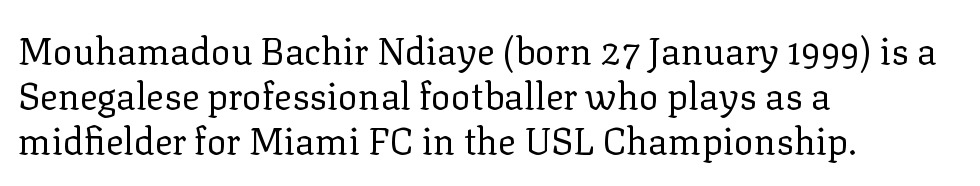
Each letter keeps its own natural width here, so spacing adapts to shape. These lines are set flush left with a ragged right edge. Stroke thickness stays within the range of a standard reading face or lighter. Unmarked baselines from the first word to the last. To sum up the face: it has serifs.
